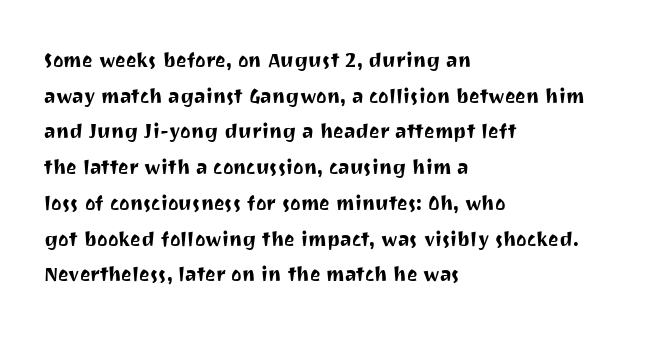
The image shows 25 px text type, upright; set left-aligned, normal line spacing (1.43x), normal letter spacing, not underlined.
